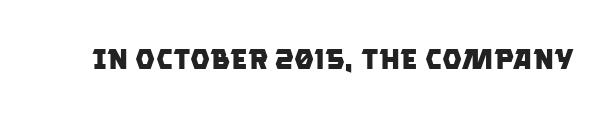
{"serif": "no", "bold": "yes", "weight": "heavy", "width": "normal", "stroke_contrast": "low", "x_height": "large", "monospaced": "no", "underline": "no", "letter_spacing": "normal", "letter_spacing_em": 0.0, "glyph_px": 28}
